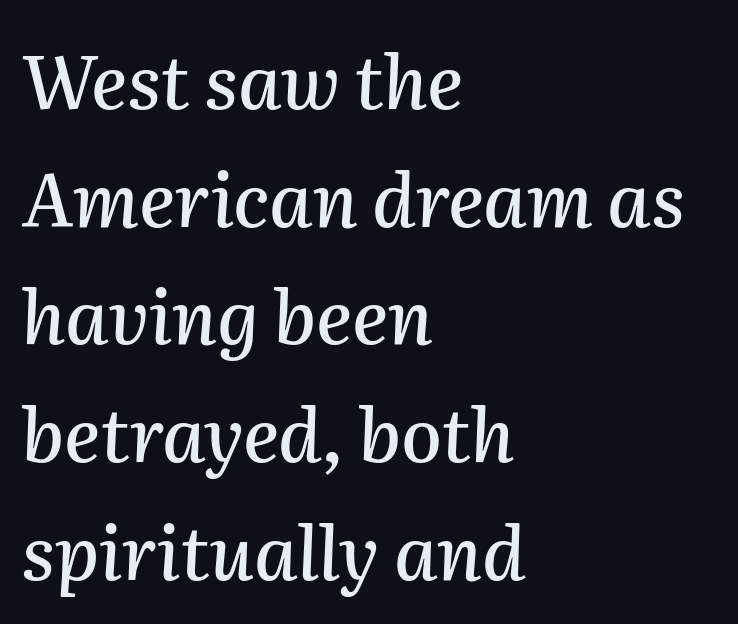
Do the characters align in a grid? No, the font is proportional. The passage shown leans; its letterforms are oblique. The horizontal fit of the characters is conventional and even. Beneath every word, the page is bare. The lines sit at an ordinary, default distance from one another. The compositor pushed each line to the left boundary.
